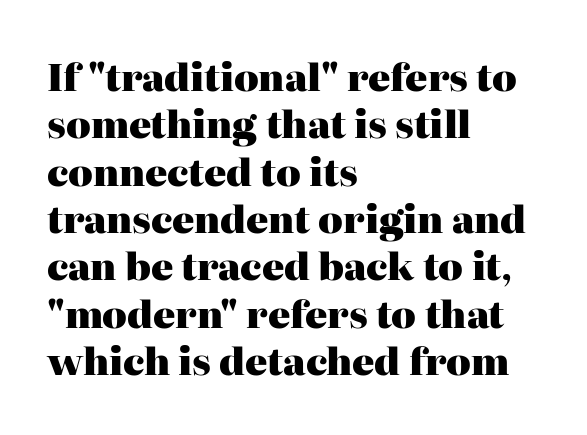
{"serif": "yes", "italic": "no", "bold": "yes", "weight": "heavy", "width": "normal", "stroke_contrast": "high", "x_height": "medium", "monospaced": "no", "underline": "no", "align": "left", "line_spacing": "normal", "line_spacing_ratio": 1.28, "letter_spacing": "normal", "letter_spacing_em": 0.0, "glyph_px": 37}
